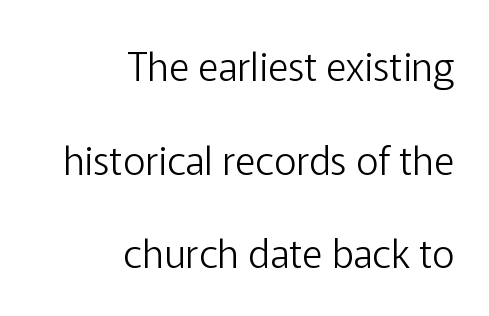
The image shows 39 px light sans-serif type, upright; set right-aligned, loose line spacing (2.4x), normal letter spacing, not underlined; low stroke contrast and a medium x-height.
